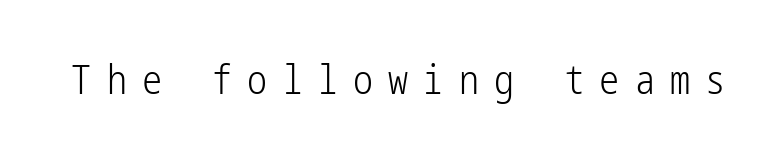
The image shows 40 px light, condensed sans-serif type, upright; set unusually wide letter spacing (+0.38 em), not underlined; low stroke contrast and a medium x-height.
